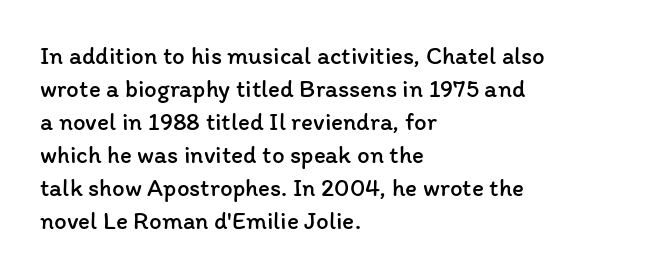
Q: Is the text bold? A: No.
Q: Is the text italic (slanted)? A: No, it is upright.
Q: Is the text underlined? A: No.
Q: How is the paragraph aligned? A: Left-aligned.
Q: Is the spacing between letters normal or unusually wide? A: Normal.
Q: Is the spacing between lines tight, normal or loose? A: Normal.
